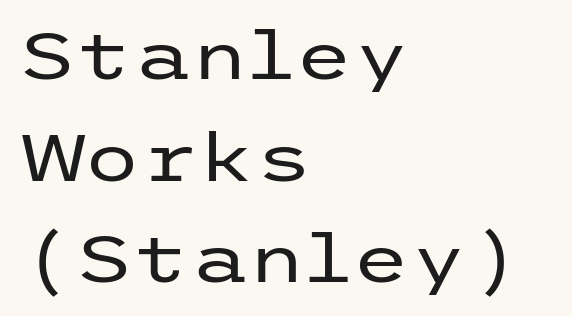
The image shows 66 px regular-weight, wide sans-serif type, upright; set left-aligned, normal line spacing (1.54x), normal letter spacing, not underlined; low stroke contrast and a medium x-height.
